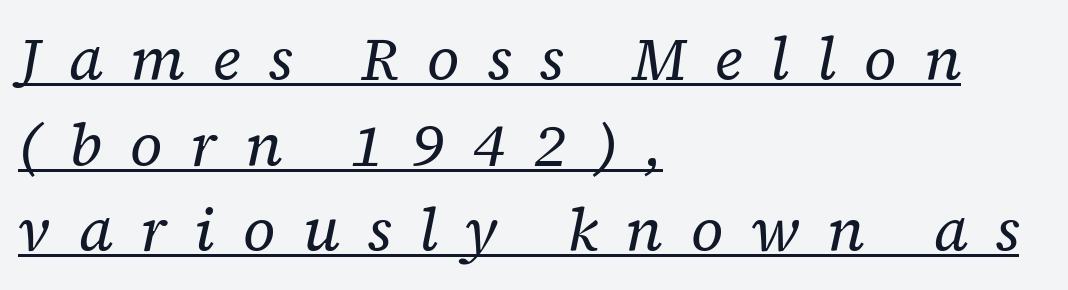
{"serif": "yes", "italic": "yes", "lean": "right", "slant_degrees": 12, "bold": "no", "weight": "regular", "width": "normal", "stroke_contrast": "low", "x_height": "medium", "monospaced": "no", "underline": "yes", "align": "left", "line_spacing": "normal", "line_spacing_ratio": 1.45, "letter_spacing": "wide", "letter_spacing_em": 0.47, "glyph_px": 59}
